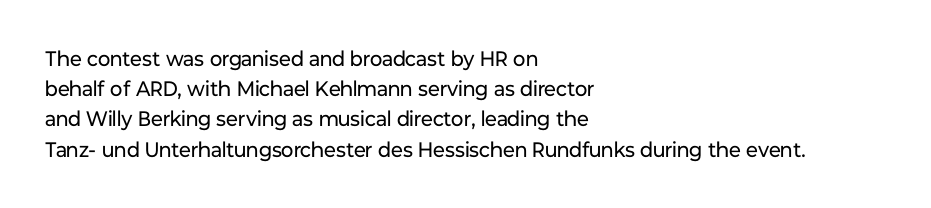
The image shows 21 px text type, upright; set left-aligned, normal line spacing (1.44x), normal letter spacing, not underlined.
